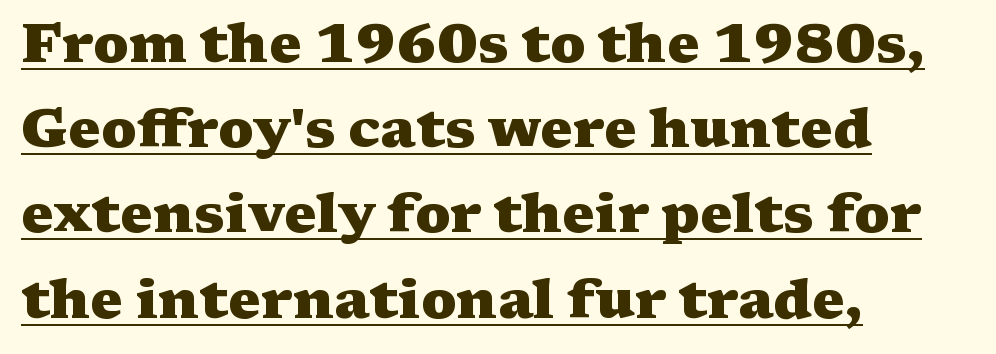
Heavy-handed strokes throughout: this text is bold. Line starts are locked; line ends wander. A typesetter would call this zero additional tracking. Rows of type keep a routine distance in the vertical direction. Check the space under the baseline: a stroke is drawn there. The letters advance in unequal steps, a hallmark of proportional type.
